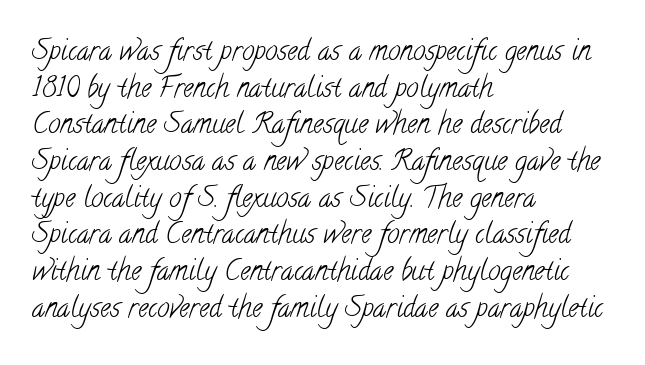
{"serif": "yes", "bold": "no", "weight": "light", "width": "condensed", "stroke_contrast": "low", "x_height": "small", "monospaced": "no", "underline": "no", "align": "left", "line_spacing": "normal", "line_spacing_ratio": 1.31, "letter_spacing": "normal", "letter_spacing_em": 0.0, "glyph_px": 28}
